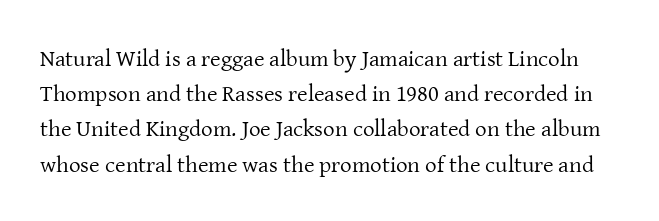
The image shows 23 px text type, upright; set normal line spacing (1.53x), normal letter spacing, not underlined.
